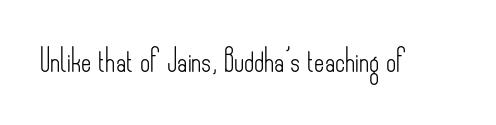
Q: Is the text bold? A: No.
Q: Is the text italic (slanted)? A: No, it is upright.
Q: Is the text underlined? A: No.
Q: Is the spacing between letters normal or unusually wide? A: Normal.
